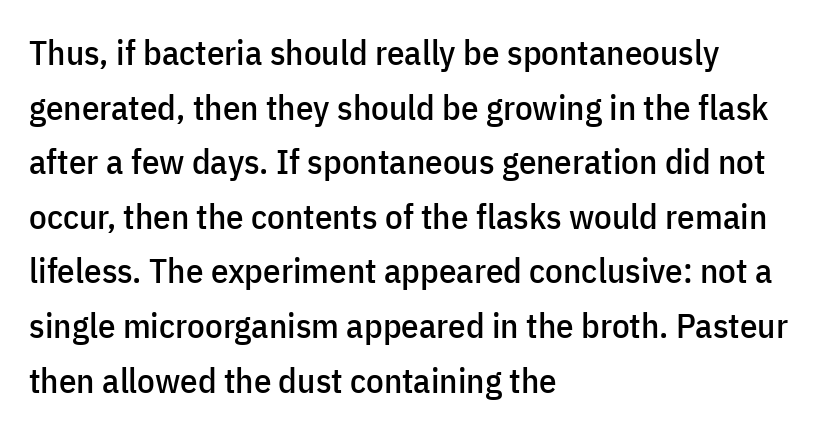
The image shows 35 px condensed sans-serif type, upright; set left-aligned, normal line spacing (1.56x), normal letter spacing, not underlined; low stroke contrast and a medium x-height.
